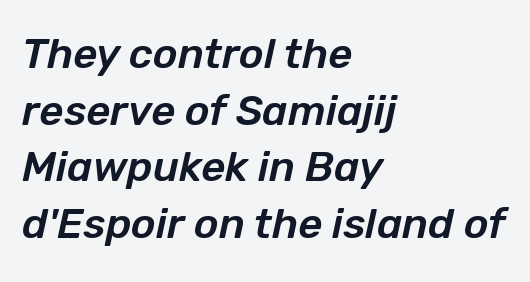
{"italic": "yes", "lean": "right", "slant_degrees": 12, "width": "normal", "stroke_contrast": "low", "x_height": "medium", "monospaced": "no", "underline": "no", "align": "left", "line_spacing": "normal", "line_spacing_ratio": 1.35, "letter_spacing": "normal", "letter_spacing_em": 0.0, "glyph_px": 42}
